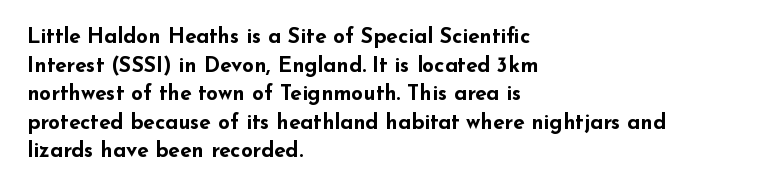
The image shows 21 px bold type, upright; set left-aligned, normal line spacing (1.36x), normal letter spacing, not underlined.
